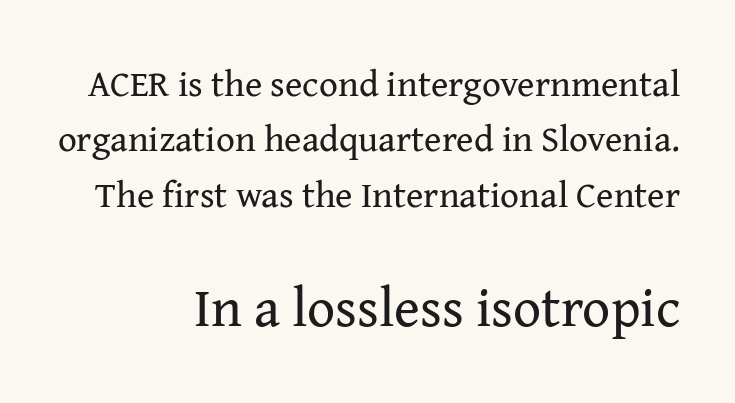
The image shows 55 px regular-weight serif type, upright; set right-aligned, normal line spacing (1.5x), normal letter spacing, not underlined; the second (bottom) block is 1.49x larger; medium stroke contrast and a medium x-height.
